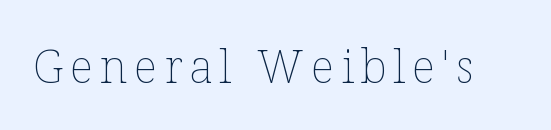
{"italic": "no", "bold": "no", "weight": "thin", "width": "normal", "stroke_contrast": "low", "x_height": "medium", "monospaced": "no", "underline": "no", "glyph_px": 46}
